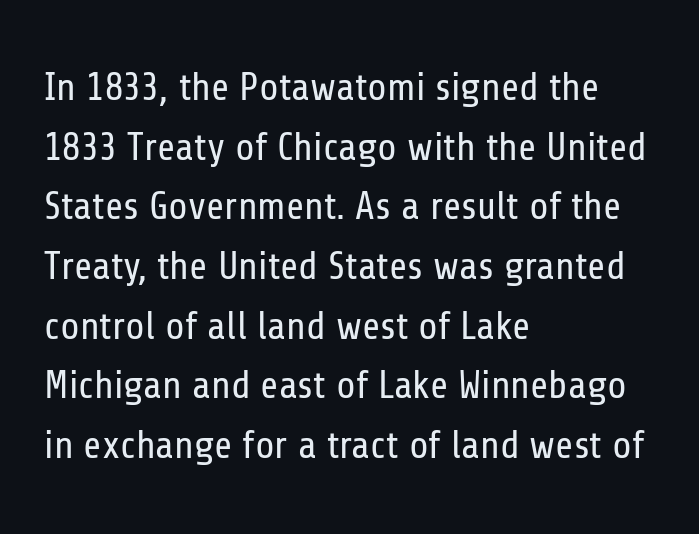
Q: Is the text bold? A: No.
Q: Is the text italic (slanted)? A: No, it is upright.
Q: Is the typeface a serif or a sans-serif typeface? A: Sans-serif.
Q: Is the text underlined? A: No.
Q: How is the paragraph aligned? A: Left-aligned.
Q: Is the spacing between letters normal or unusually wide? A: Normal.
Q: Is the spacing between lines tight, normal or loose? A: Normal.
Q: Width (condensed, normal, or wide)? A: Condensed.
Q: Stroke contrast? A: Low.
Q: x-height? A: Medium.
Q: Monospaced? A: No.
